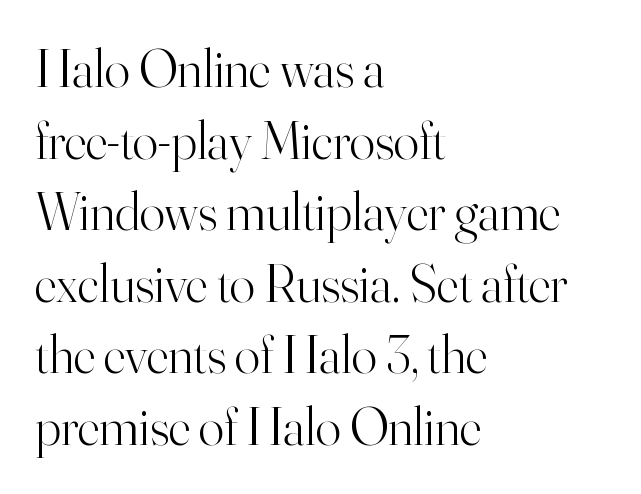
Q: Is the text bold? A: No.
Q: Is the text italic (slanted)? A: No, it is upright.
Q: Is the typeface a serif or a sans-serif typeface? A: Serif.
Q: Is the text underlined? A: No.
Q: How is the paragraph aligned? A: Left-aligned.
Q: Is the spacing between letters normal or unusually wide? A: Normal.
Q: Is the spacing between lines tight, normal or loose? A: Normal.
Q: Width (condensed, normal, or wide)? A: Normal.
Q: Stroke contrast? A: High.
Q: x-height? A: Small.
Q: Monospaced? A: No.
